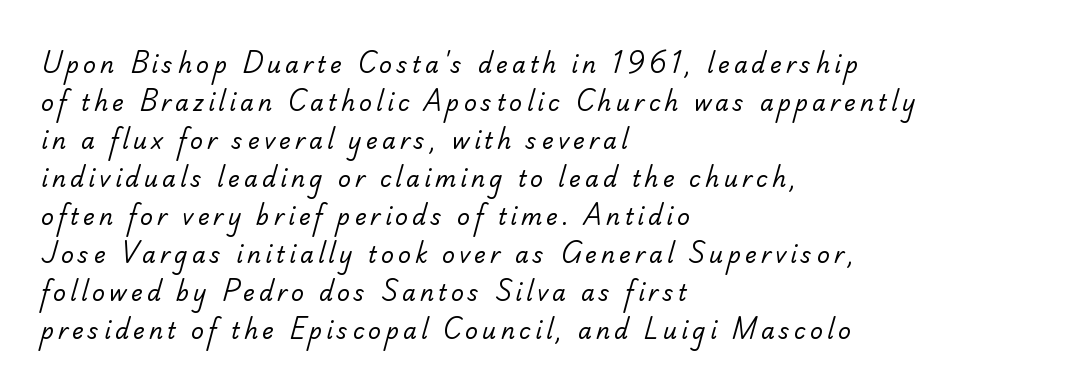
Q: Is the text bold? A: No.
Q: Is the text underlined? A: No.
Q: How is the paragraph aligned? A: Left-aligned.
